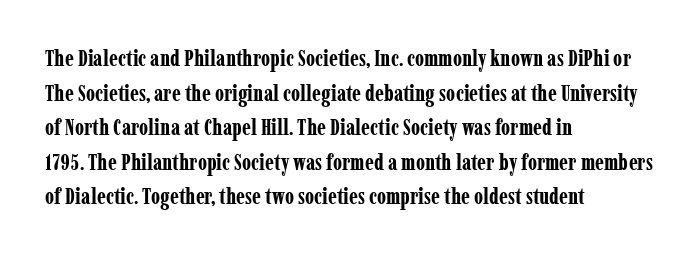
This sample uses an upright cut, with every glyph sitting square on the baseline. Whoever set this chose a conventional vertical rhythm. Students, note that the glyphs here touch the page at normal intervals. Strokes here are thick enough to call this a true bold.
